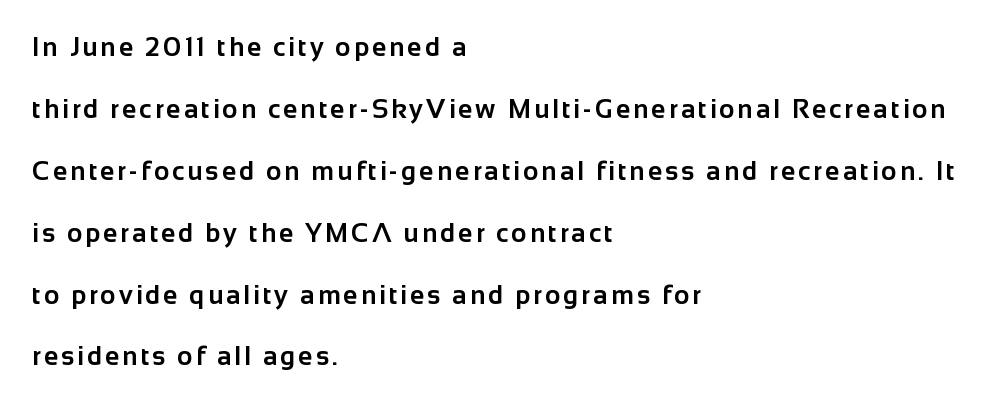
The lettering stays uniformly vertical, giving the passage a roman look. Interline gaps are noticeably wide in this sample. The rendering anchors every line to the left-hand side. Quick note: underline off.
